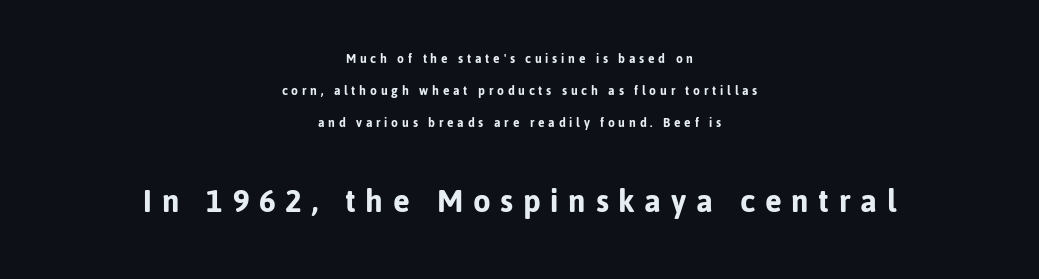
{"serif": "no", "italic": "no", "width": "normal", "stroke_contrast": "low", "x_height": "medium", "monospaced": "no", "underline": "no", "align": "center", "line_spacing": "loose", "line_spacing_ratio": 2.27, "letter_spacing": "wide", "letter_spacing_em": 0.27, "larger_block": "second", "size_ratio": 2.57, "glyph_px": 36}
